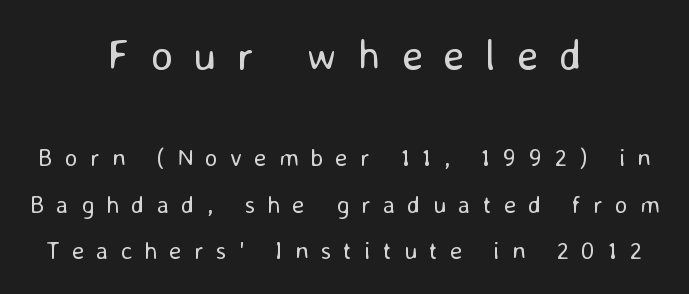
This sample has the flowing, uneven cadence of proportional lettering. Typesetter's note — upper block bumped up in size, lower block left smaller. Stems here are at most as thick as an everyday book face. This sample is center-justified, so both line endings float freely.
